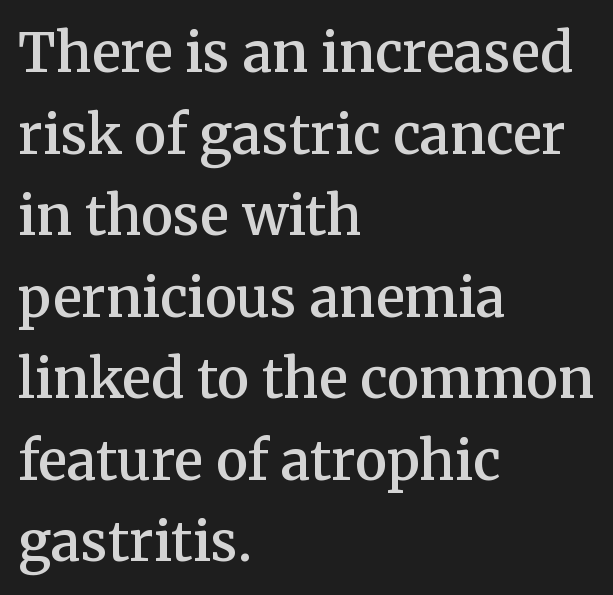
Q: Is the text bold? A: Semi-bold.
Q: Is the text italic (slanted)? A: No, it is upright.
Q: Is the typeface a serif or a sans-serif typeface? A: Serif.
Q: Is the text underlined? A: No.
Q: How is the paragraph aligned? A: Left-aligned.
Q: Is the spacing between letters normal or unusually wide? A: Normal.
Q: Is the spacing between lines tight, normal or loose? A: Normal.
Q: Width (condensed, normal, or wide)? A: Normal.
Q: Stroke contrast? A: Medium.
Q: x-height? A: Medium.
Q: Monospaced? A: No.
